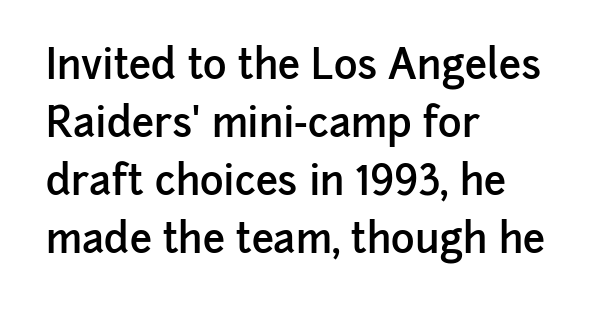
The font is running at a semibold setting, under full bold. No extra tracking has been applied to these lines. Style check: upright. Interline gaps are of average width in this sample. The face used here is proportionally spaced, like ordinary book or web type.
